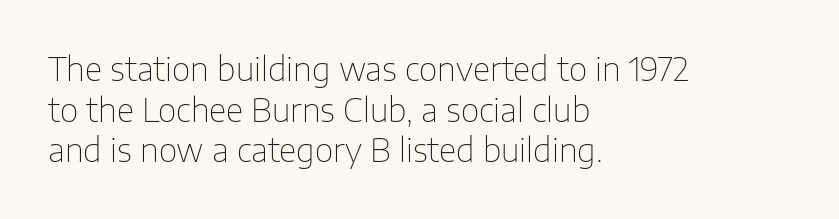
Is this a sans? Yes — the strokes have no serifs. One glance says typical: line gaps are just what's usual. The letters sit at their default tracking, neither squeezed nor spread. These lines are rendered in a variable-pitch font.
